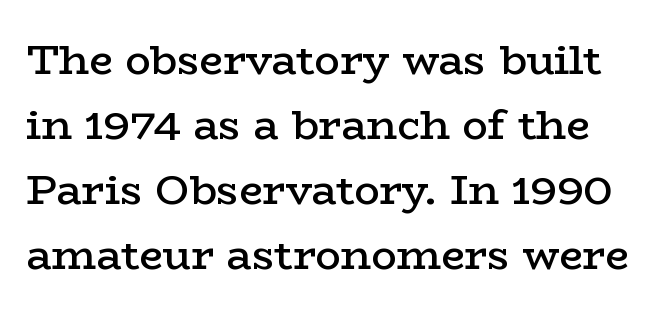
Q: Is the text bold? A: Semi-bold.
Q: Is the text italic (slanted)? A: No, it is upright.
Q: Is the typeface a serif or a sans-serif typeface? A: Serif.
Q: Is the text underlined? A: No.
Q: Is the spacing between letters normal or unusually wide? A: Normal.
Q: Is the spacing between lines tight, normal or loose? A: Normal.
Q: Width (condensed, normal, or wide)? A: Wide.
Q: Stroke contrast? A: Low.
Q: x-height? A: Medium.
Q: Monospaced? A: No.
